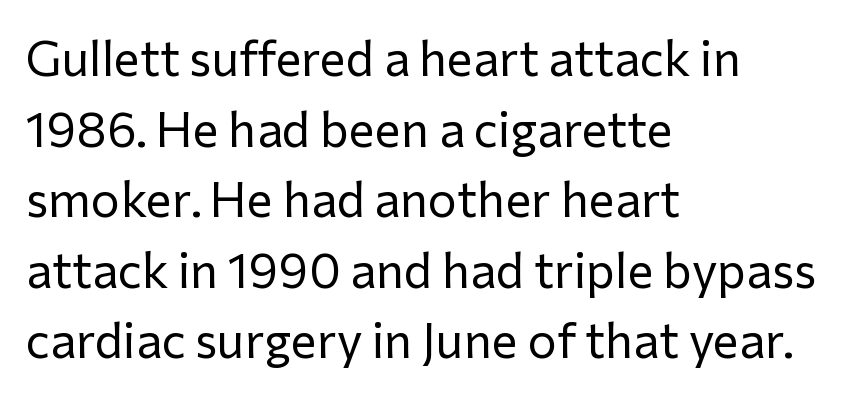
Q: Is the text bold? A: No.
Q: Is the text italic (slanted)? A: No, it is upright.
Q: Is the typeface a serif or a sans-serif typeface? A: Sans-serif.
Q: Is the text underlined? A: No.
Q: How is the paragraph aligned? A: Left-aligned.
Q: Is the spacing between letters normal or unusually wide? A: Normal.
Q: Is the spacing between lines tight, normal or loose? A: Normal.
Q: Width (condensed, normal, or wide)? A: Normal.
Q: Stroke contrast? A: Low.
Q: x-height? A: Medium.
Q: Monospaced? A: No.
